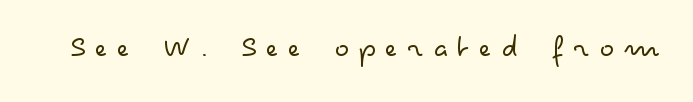
{"serif": "no", "italic": "no", "bold": "no", "weight": "light", "width": "wide", "stroke_contrast": "low", "x_height": "small", "monospaced": "no", "underline": "no", "letter_spacing": "wide", "letter_spacing_em": 0.28, "glyph_px": 33}
